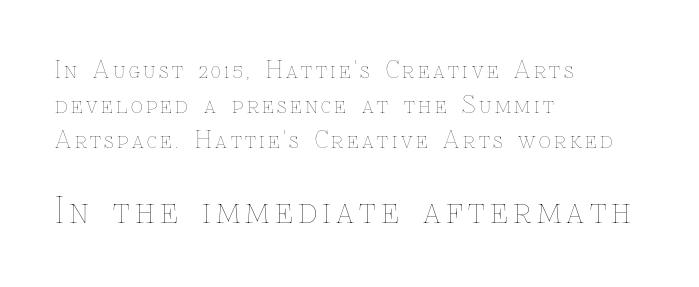
{"italic": "no", "bold": "no", "weight": "thin", "width": "normal", "stroke_contrast": "low", "x_height": "medium", "monospaced": "no", "underline": "no", "align": "left", "line_spacing": "normal", "line_spacing_ratio": 1.52, "larger_block": "second", "size_ratio": 1.52, "glyph_px": 35}
